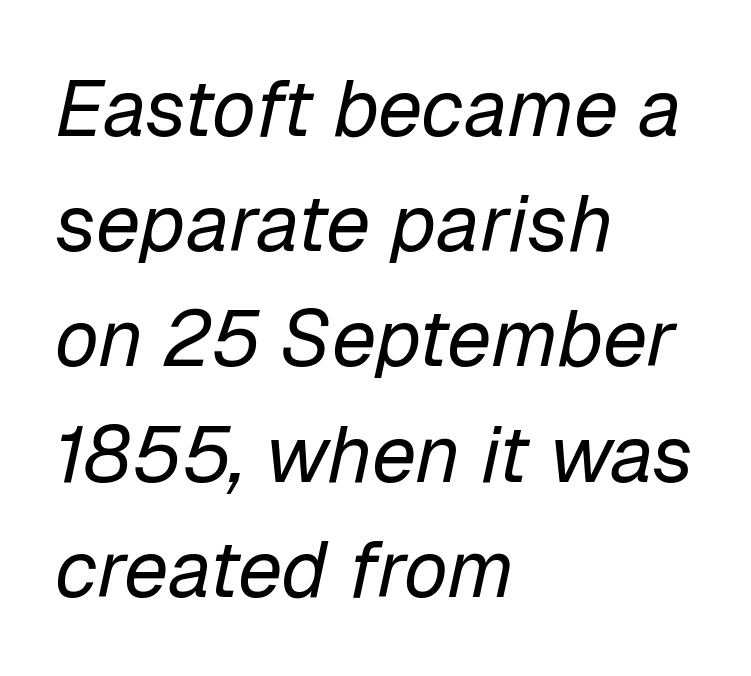
Q: Is the text bold? A: No.
Q: Is the text italic (slanted)? A: Yes, it leans right by about 12 degrees.
Q: Is the text underlined? A: No.
Q: How is the paragraph aligned? A: Left-aligned.
Q: Is the spacing between letters normal or unusually wide? A: Normal.
Q: Is the spacing between lines tight, normal or loose? A: Normal.
Q: Width (condensed, normal, or wide)? A: Normal.
Q: Stroke contrast? A: Low.
Q: x-height? A: Medium.
Q: Monospaced? A: No.
